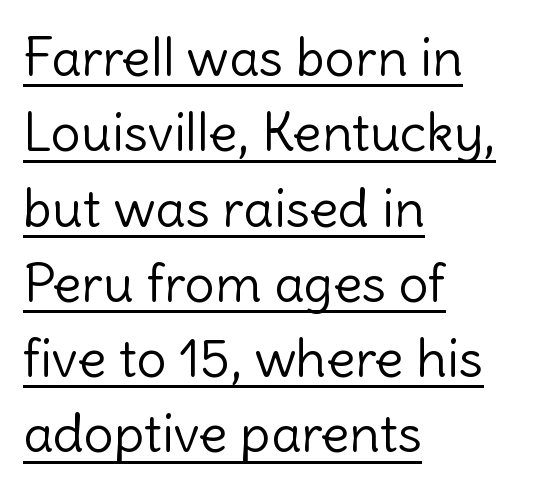
The image shows 53 px light sans-serif type, upright; set left-aligned, normal line spacing (1.42x), normal letter spacing, underlined; a medium x-height.
